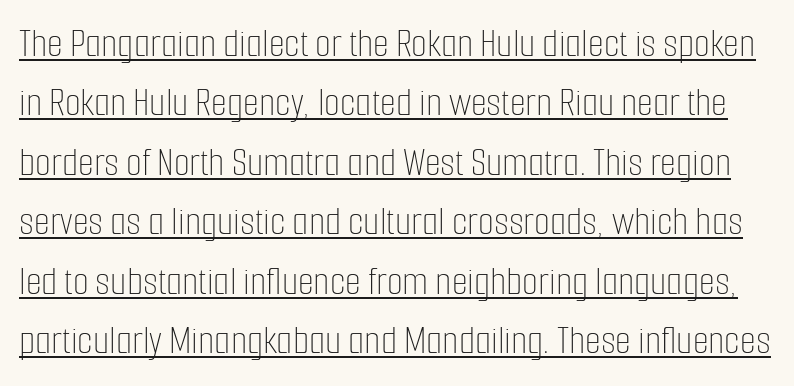
Q: Is the text bold? A: No.
Q: Is the text italic (slanted)? A: No, it is upright.
Q: Is the text underlined? A: Yes.
Q: Is the spacing between letters normal or unusually wide? A: Normal.
Q: Is the spacing between lines tight, normal or loose? A: Normal.
Q: Width (condensed, normal, or wide)? A: Condensed.
Q: Stroke contrast? A: Low.
Q: x-height? A: Medium.
Q: Monospaced? A: No.
